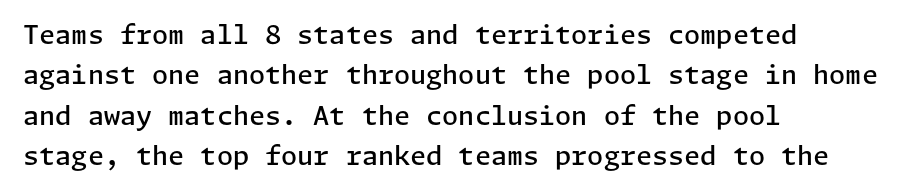
{"italic": "no", "bold": "semi", "underline": "no", "align": "left", "line_spacing": "normal", "line_spacing_ratio": 1.55, "letter_spacing": "normal", "letter_spacing_em": 0.0, "glyph_px": 26}
